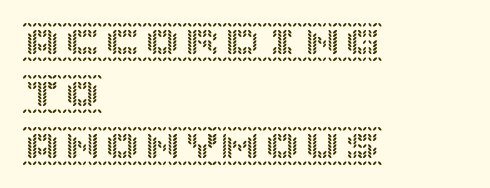
The image shows 40 px text type, upright; set left-aligned, normal line spacing (1.3x), normal letter spacing, not underlined; a large x-height.
